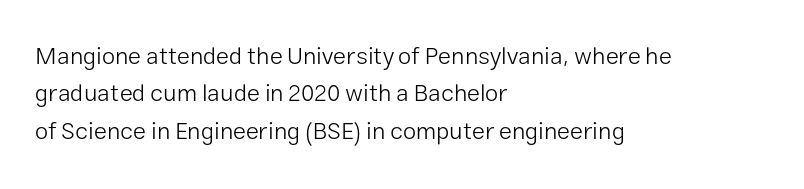
{"italic": "no", "bold": "no", "underline": "no", "align": "left", "line_spacing": "normal", "line_spacing_ratio": 1.56, "letter_spacing": "normal", "letter_spacing_em": 0.0, "glyph_px": 24}
